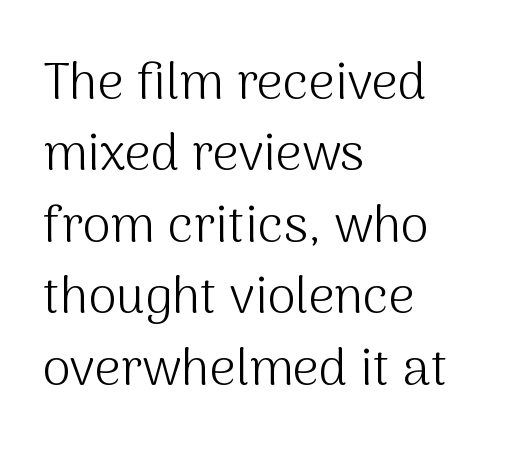
The image shows 51 px light sans-serif type, upright; set left-aligned, normal line spacing (1.4x), normal letter spacing, not underlined; medium stroke contrast and a medium x-height.
